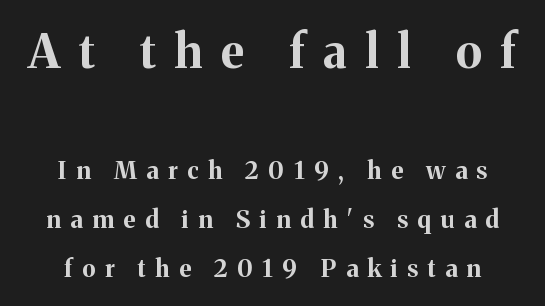
{"serif": "yes", "italic": "no", "bold": "yes", "weight": "bold", "width": "normal", "stroke_contrast": "medium", "x_height": "medium", "monospaced": "no", "underline": "no", "line_spacing": "loose", "line_spacing_ratio": 2.05, "letter_spacing": "wide", "letter_spacing_em": 0.4, "larger_block": "first", "size_ratio": 1.96, "glyph_px": 47}
